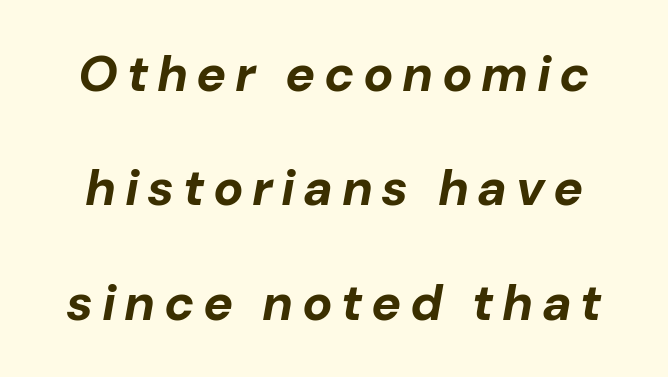
The image shows 50 px bold type, italic (leaning right); set loose line spacing (2.29x), not underlined; low stroke contrast and a medium x-height.
